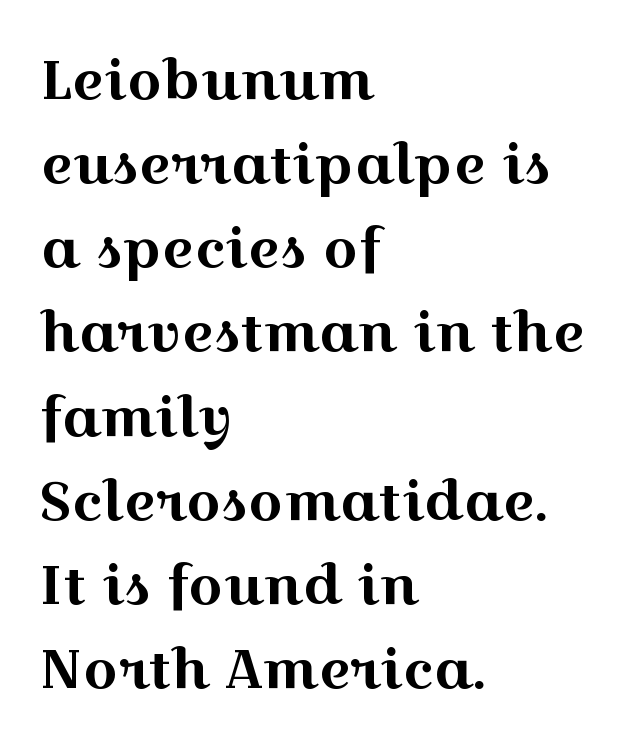
{"serif": "yes", "italic": "no", "width": "wide", "x_height": "medium", "monospaced": "no", "underline": "no", "align": "left", "line_spacing": "normal", "line_spacing_ratio": 1.53, "letter_spacing": "normal", "letter_spacing_em": 0.0, "glyph_px": 55}
